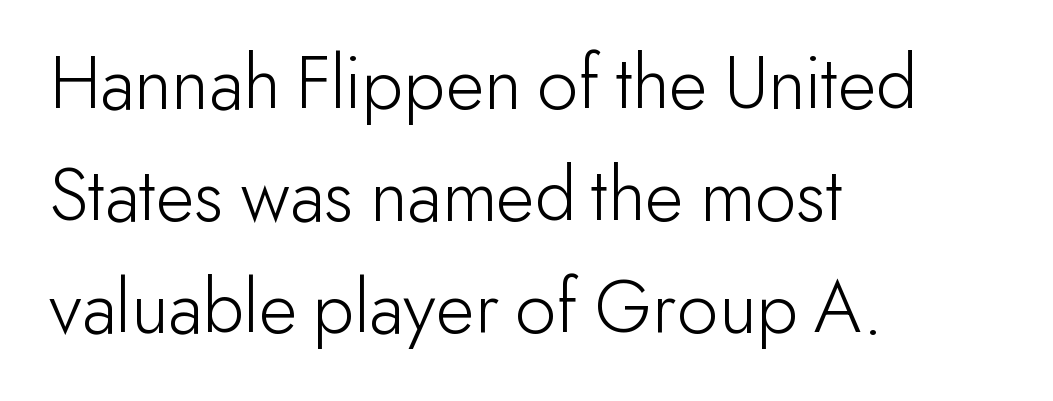
{"serif": "no", "italic": "no", "bold": "no", "weight": "light", "width": "normal", "stroke_contrast": "low", "x_height": "small", "monospaced": "no", "underline": "no", "align": "left", "line_spacing": "normal", "line_spacing_ratio": 1.4, "letter_spacing": "normal", "letter_spacing_em": 0.0, "glyph_px": 80}
